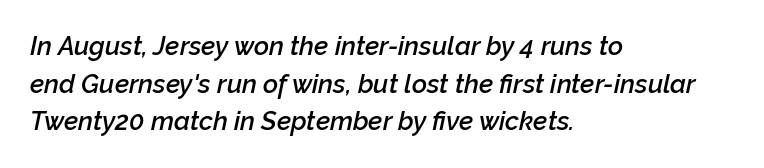
The image shows 26 px text type, italic (leaning right); set left-aligned, normal line spacing (1.45x), normal letter spacing, not underlined.
